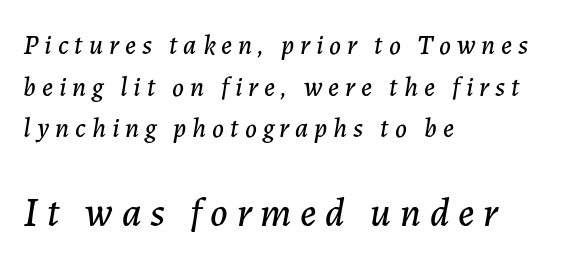
The image shows 40 px text type, italic (leaning right); set left-aligned, normal line spacing (1.54x), unusually wide letter spacing (+0.22 em), not underlined; the second (bottom) block is 1.48x larger; low stroke contrast and a medium x-height.
